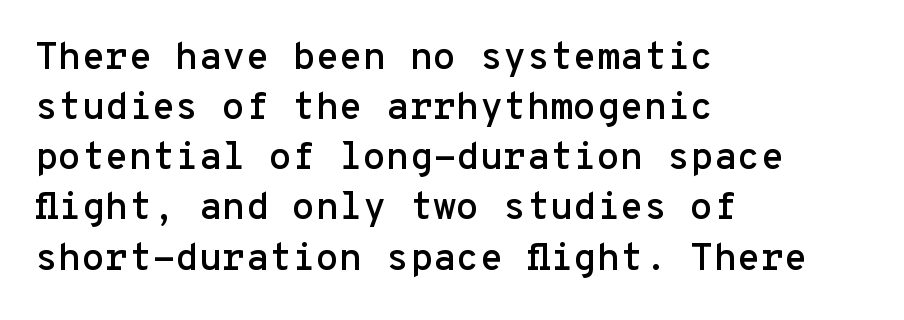
The image shows 38 px sans-serif type, upright, monospaced; set left-aligned, normal line spacing (1.32x), normal letter spacing, not underlined; low stroke contrast and a medium x-height.
